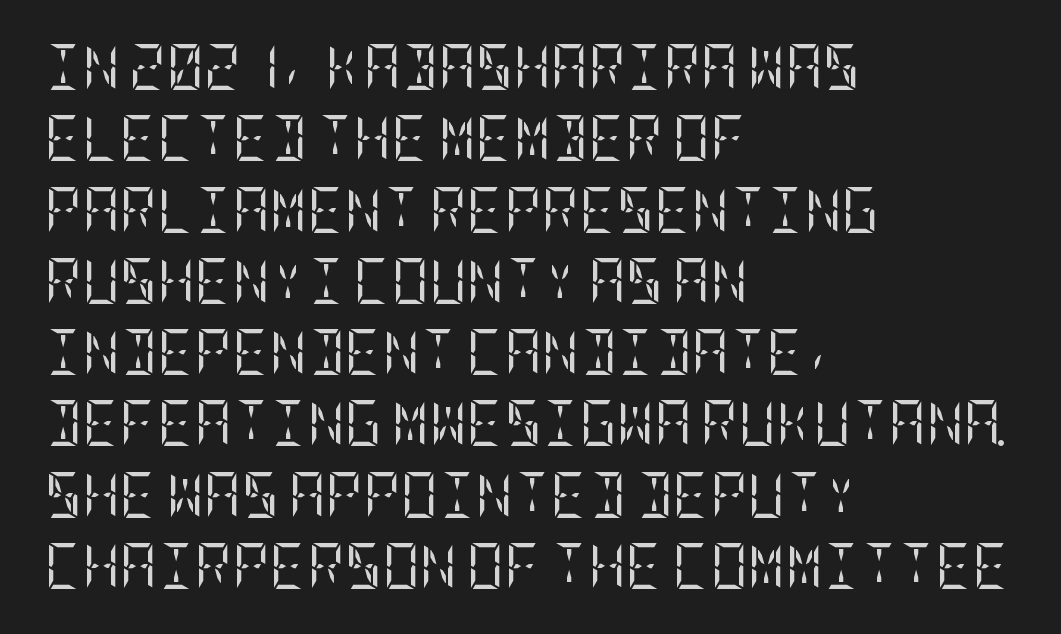
Q: Is the text bold? A: No.
Q: Is the text italic (slanted)? A: No, it is upright.
Q: Is the typeface a serif or a sans-serif typeface? A: Serif.
Q: Is the text underlined? A: No.
Q: How is the paragraph aligned? A: Left-aligned.
Q: Is the spacing between letters normal or unusually wide? A: Normal.
Q: Is the spacing between lines tight, normal or loose? A: Normal.
Q: Width (condensed, normal, or wide)? A: Condensed.
Q: Stroke contrast? A: Low.
Q: x-height? A: Large.
